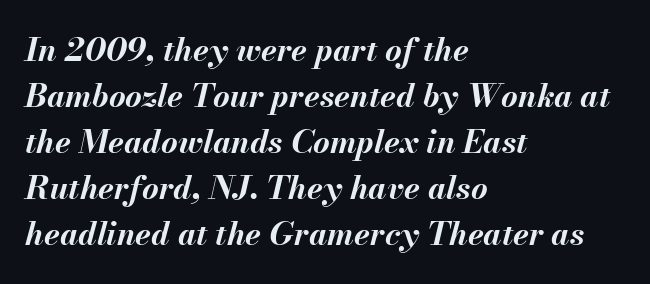
{"italic": "yes", "lean": "right", "slant_degrees": 13, "bold": "yes", "weight": "bold", "width": "normal", "stroke_contrast": "medium", "x_height": "small", "monospaced": "no", "underline": "no", "align": "left", "line_spacing": "normal", "line_spacing_ratio": 1.44, "letter_spacing": "normal", "letter_spacing_em": 0.0, "glyph_px": 32}
